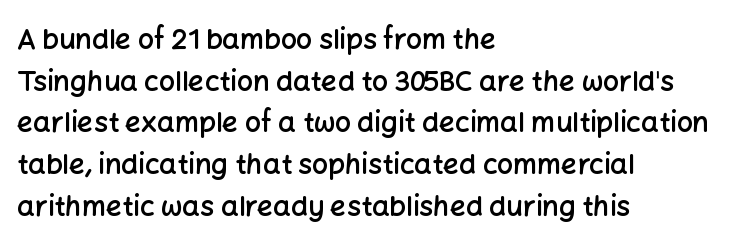
Q: Is the text bold? A: Semi-bold.
Q: Is the text italic (slanted)? A: No, it is upright.
Q: Is the typeface a serif or a sans-serif typeface? A: Sans-serif.
Q: Is the text underlined? A: No.
Q: How is the paragraph aligned? A: Left-aligned.
Q: Is the spacing between letters normal or unusually wide? A: Normal.
Q: Is the spacing between lines tight, normal or loose? A: Normal.
Q: Width (condensed, normal, or wide)? A: Normal.
Q: Stroke contrast? A: Low.
Q: x-height? A: Medium.
Q: Monospaced? A: No.
